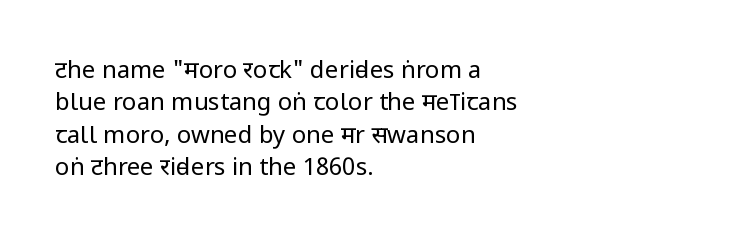
The image shows 24 px text type, upright; set left-aligned, normal line spacing (1.35x), normal letter spacing, not underlined.
